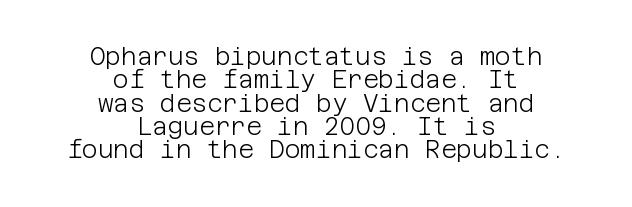
{"italic": "no", "bold": "no", "underline": "no", "align": "center", "line_spacing": "tight", "line_spacing_ratio": 0.97, "letter_spacing": "normal", "letter_spacing_em": 0.0, "glyph_px": 24}
